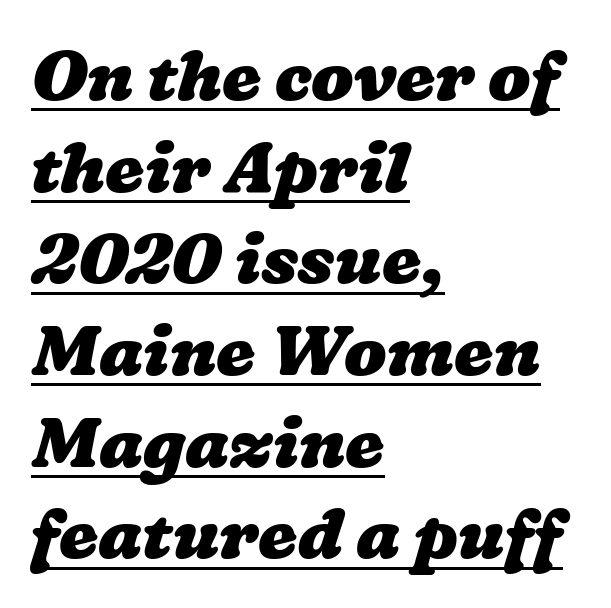
The image shows 70 px heavy, wide type; set left-aligned, normal line spacing (1.31x), normal letter spacing, underlined; low stroke contrast and a medium x-height.
